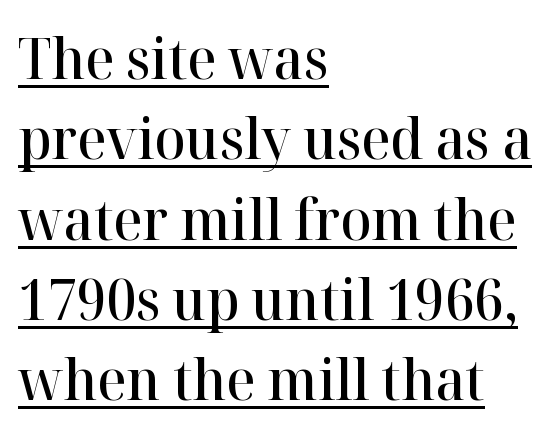
The image shows 57 px semibold serif type, upright; set left-aligned, normal line spacing (1.41x), normal letter spacing, underlined; high stroke contrast and a medium x-height.
